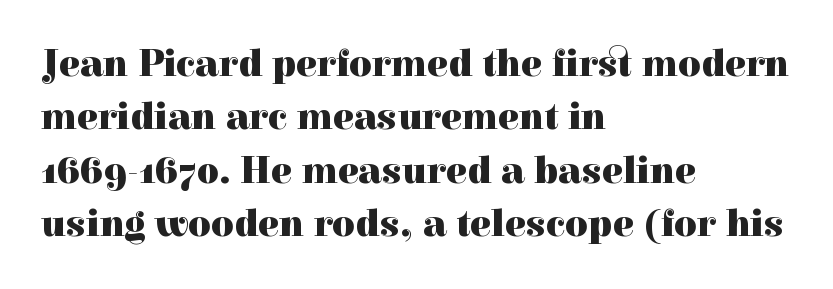
{"serif": "yes", "italic": "no", "bold": "yes", "weight": "heavy", "width": "normal", "x_height": "medium", "monospaced": "no", "underline": "no", "align": "left", "line_spacing": "normal", "line_spacing_ratio": 1.37, "letter_spacing": "normal", "letter_spacing_em": 0.0, "glyph_px": 39}
